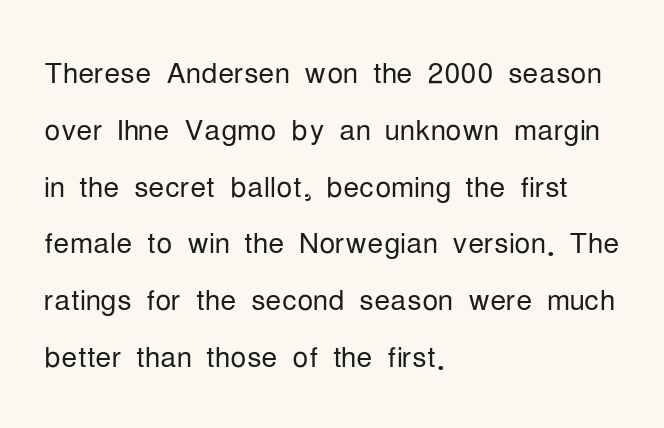
The image shows 40 px light, condensed sans-serif type, upright; set left-aligned, normal line spacing (1.42x), normal letter spacing, not underlined; low stroke contrast and a medium x-height.
